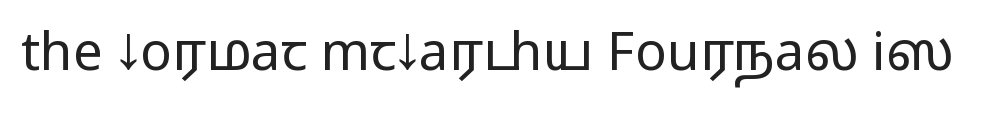
{"serif": "no", "italic": "no", "bold": "no", "weight": "regular", "width": "wide", "stroke_contrast": "low", "x_height": "medium", "monospaced": "no", "underline": "no", "letter_spacing": "normal", "letter_spacing_em": 0.0, "glyph_px": 53}
